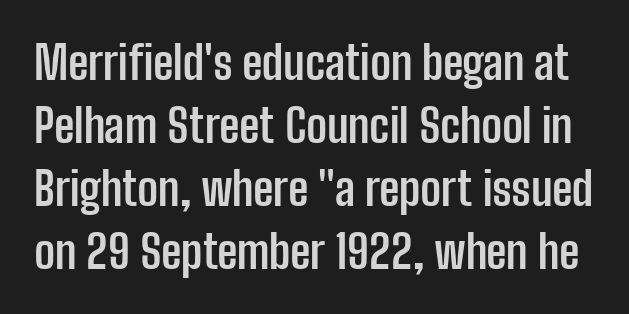
{"serif": "no", "italic": "no", "bold": "yes", "weight": "semibold", "width": "condensed", "stroke_contrast": "low", "x_height": "medium", "monospaced": "no", "underline": "no", "line_spacing": "normal", "line_spacing_ratio": 1.37, "letter_spacing": "normal", "letter_spacing_em": 0.0, "glyph_px": 46}
